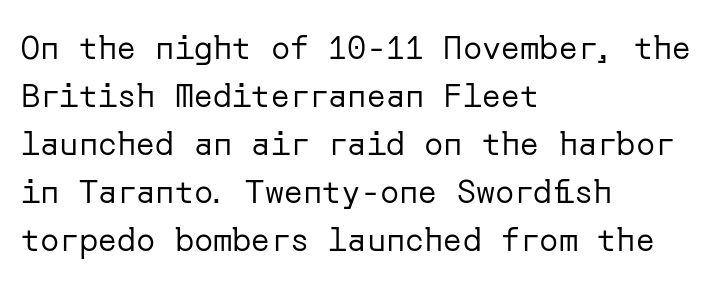
Q: Is the text bold? A: No.
Q: Is the text italic (slanted)? A: No, it is upright.
Q: Is the typeface a serif or a sans-serif typeface? A: Sans-serif.
Q: Is the text underlined? A: No.
Q: How is the paragraph aligned? A: Left-aligned.
Q: Is the spacing between letters normal or unusually wide? A: Normal.
Q: Is the spacing between lines tight, normal or loose? A: Normal.
Q: Width (condensed, normal, or wide)? A: Normal.
Q: Stroke contrast? A: Low.
Q: x-height? A: Medium.
